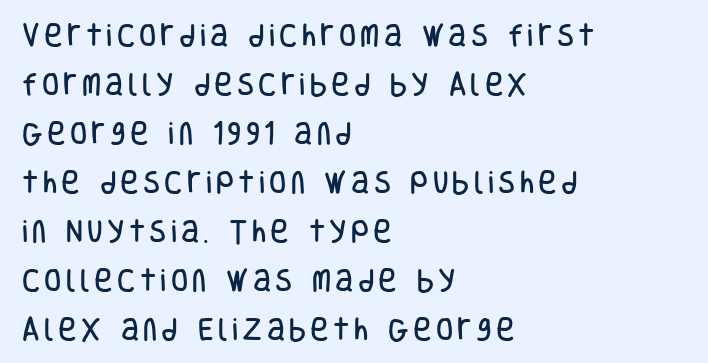
Teacher's note: observe the even left margin — that is flush-left alignment. Clear beneath every line of the passage. The passage shown stacks its lines with a broad gap. Tall strokes in this sample are plumb rather than angled.
